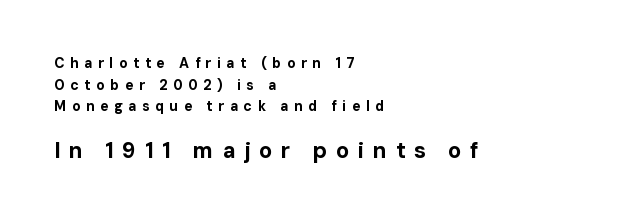
Regular leading. Has an underline been added? It has not. Does the copy run flush right? No — it runs flush left. The letters are spread apart with noticeably loose tracking. Set as a true bold cut, around the 700 mark. Larger block? The one below; the one above is distinctly smaller.
